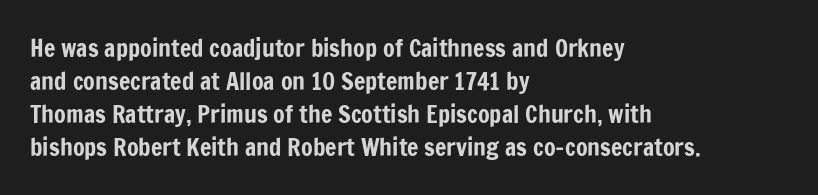
{"italic": "no", "underline": "no", "align": "left", "line_spacing": "normal", "line_spacing_ratio": 1.38, "letter_spacing": "normal", "letter_spacing_em": 0.0, "glyph_px": 24}
